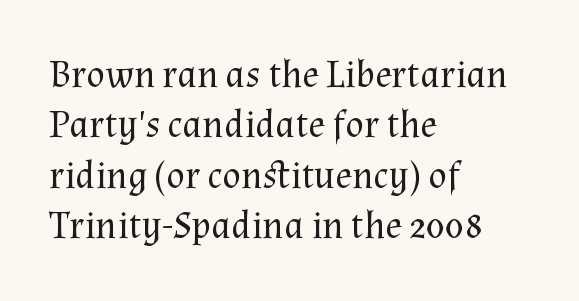
Q: Is the text bold? A: No.
Q: Is the text italic (slanted)? A: No, it is upright.
Q: Is the text underlined? A: No.
Q: How is the paragraph aligned? A: Left-aligned.
Q: Is the spacing between letters normal or unusually wide? A: Normal.
Q: Is the spacing between lines tight, normal or loose? A: Normal.
Q: Width (condensed, normal, or wide)? A: Normal.
Q: Stroke contrast? A: Medium.
Q: x-height? A: Medium.
Q: Monospaced? A: No.
